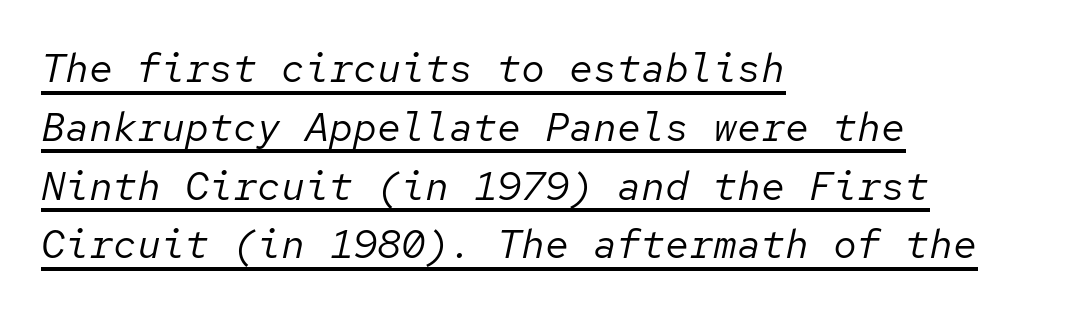
Q: Is the text bold? A: No.
Q: Is the text italic (slanted)? A: Yes, it leans right by about 12 degrees.
Q: Is the text underlined? A: Yes.
Q: How is the paragraph aligned? A: Left-aligned.
Q: Is the spacing between letters normal or unusually wide? A: Normal.
Q: Is the spacing between lines tight, normal or loose? A: Normal.
Q: Width (condensed, normal, or wide)? A: Normal.
Q: Stroke contrast? A: Low.
Q: x-height? A: Medium.
Q: Monospaced? A: Yes.
